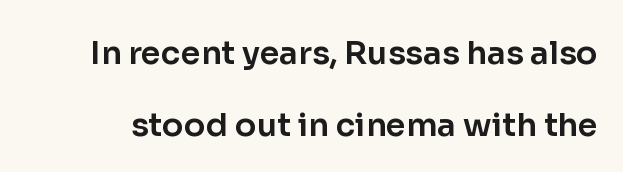
Q: Is the text italic (slanted)? A: No, it is upright.
Q: Is the typeface a serif or a sans-serif typeface? A: Sans-serif.
Q: Is the text underlined? A: No.
Q: Is the spacing between letters normal or unusually wide? A: Normal.
Q: Is the spacing between lines tight, normal or loose? A: Loose.
Q: Width (condensed, normal, or wide)? A: Normal.
Q: Stroke contrast? A: Low.
Q: x-height? A: Medium.
Q: Monospaced? A: No.
